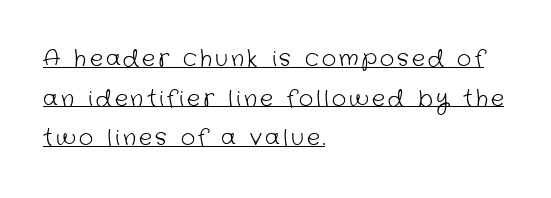
The image shows 22 px text type; set left-aligned, line spacing 1.8x, underlined.
